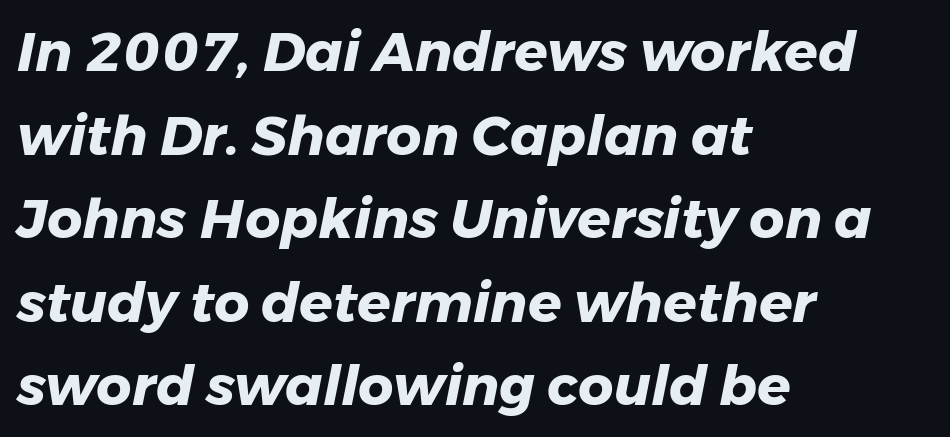
Descender tails drop into unmarked territory. In terms of letterspacing, this is plain default setting. Each new line begins a customary step beneath the previous one. Strong, thick strokes mark this as bold type. The rendering uses natural spacing where letterforms have individual widths.
